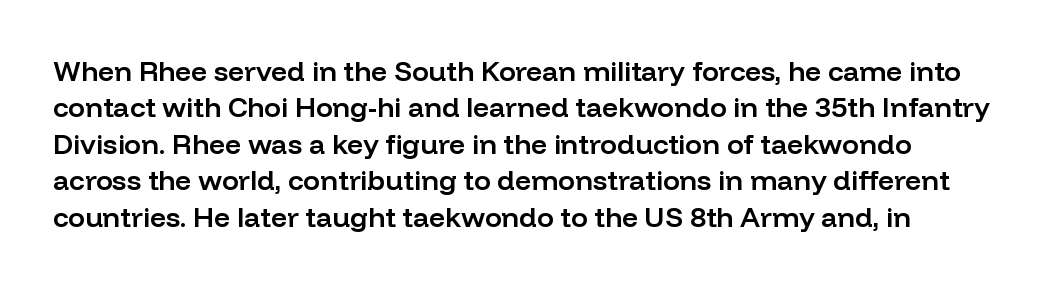
Q: Is the text bold? A: Semi-bold.
Q: Is the text italic (slanted)? A: No, it is upright.
Q: Is the typeface a serif or a sans-serif typeface? A: Sans-serif.
Q: Is the text underlined? A: No.
Q: Is the spacing between letters normal or unusually wide? A: Normal.
Q: Is the spacing between lines tight, normal or loose? A: Normal.
Q: Width (condensed, normal, or wide)? A: Normal.
Q: Stroke contrast? A: Low.
Q: x-height? A: Medium.
Q: Monospaced? A: No.
